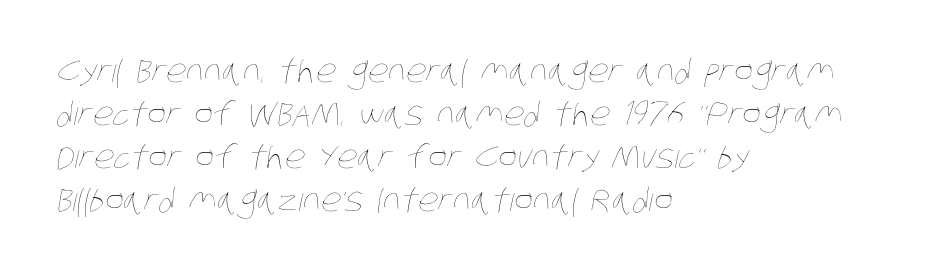
The image shows 32 px thin, condensed type; set left-aligned, normal line spacing (1.34x), normal letter spacing, not underlined; low stroke contrast and a large x-height.
